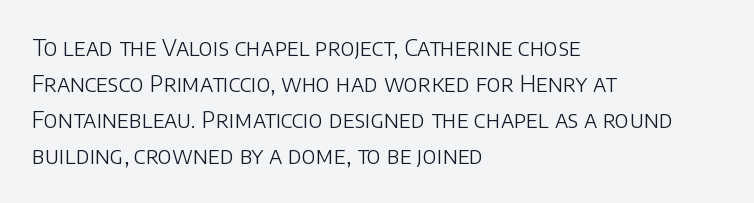
Q: Is the text bold? A: No.
Q: Is the text italic (slanted)? A: No, it is upright.
Q: Is the text underlined? A: No.
Q: How is the paragraph aligned? A: Left-aligned.
Q: Is the spacing between letters normal or unusually wide? A: Normal.
Q: Is the spacing between lines tight, normal or loose? A: Normal.
